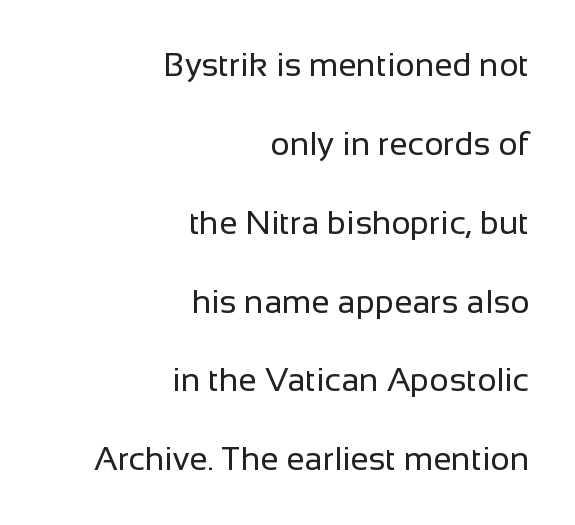
The image shows 33 px regular-weight sans-serif type, upright; set right-aligned, loose line spacing (2.39x), normal letter spacing, not underlined; low stroke contrast and a medium x-height.
